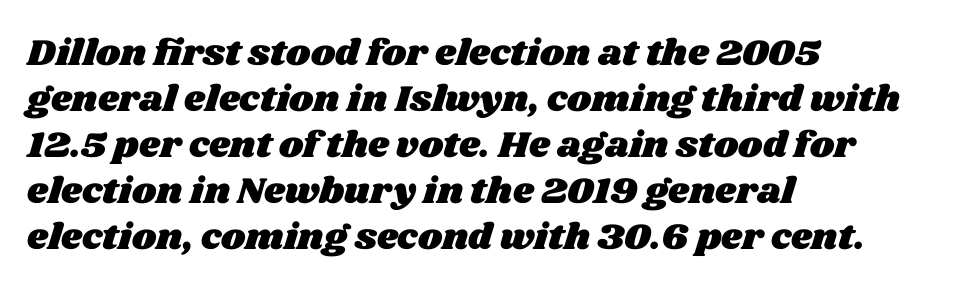
The image shows 37 px wide type; set left-aligned, line spacing 1.24x, normal letter spacing, not underlined; medium stroke contrast and a large x-height.
